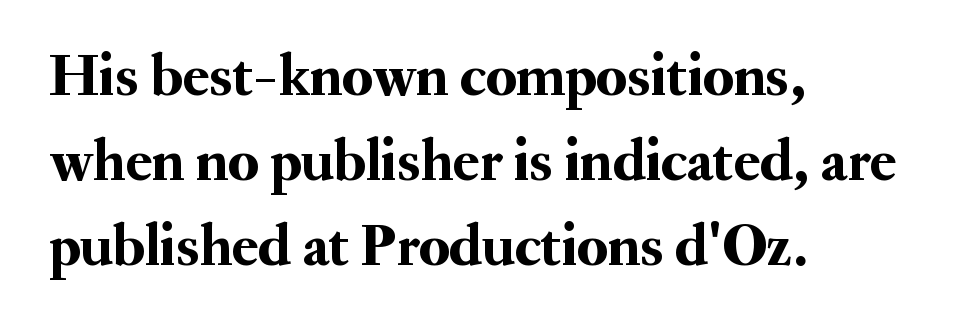
The image shows 60 px serif type, upright; set left-aligned, normal line spacing (1.42x), normal letter spacing, not underlined; medium stroke contrast and a small x-height.
